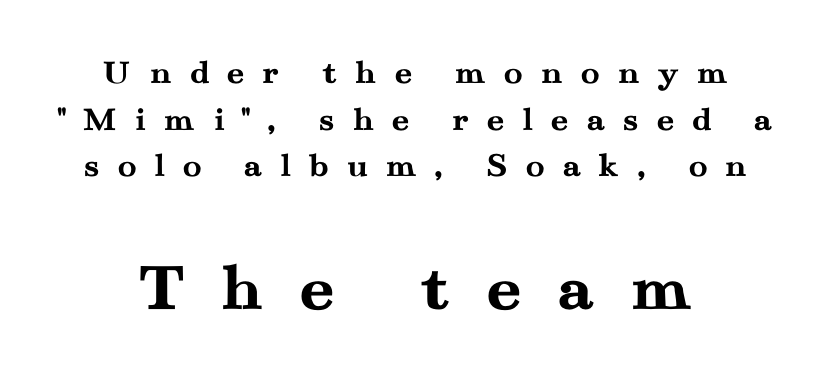
{"serif": "yes", "italic": "no", "bold": "yes", "weight": "semibold", "width": "wide", "stroke_contrast": "medium", "x_height": "small", "monospaced": "no", "underline": "no", "line_spacing": "normal", "line_spacing_ratio": 1.33, "letter_spacing": "wide", "letter_spacing_em": 0.5, "larger_block": "second", "size_ratio": 2.0, "glyph_px": 70}
